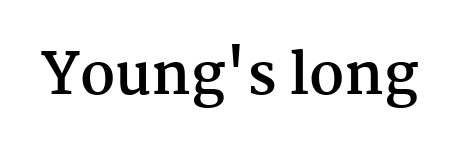
The type is set solid horizontally, with unmodified tracking. Unmarked baselines from the first word to the last. A typesetter would call this proportional, since set widths differ per character. Regarding serifs, this sample has them. This is heavy type, rendered in bold.
